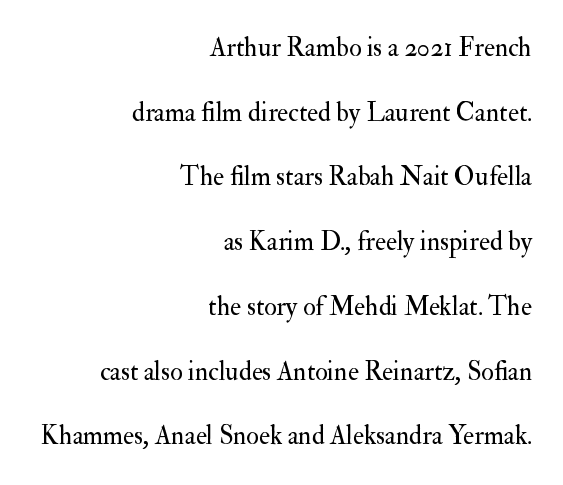
A great deal of white space separates one row of letters from the next. Check the space under the baseline: it is left empty. Is the letter spacing exaggerated? No — it looks like the ordinary default. A quiet, ordinary-to-light weight characterises the typeface. If you drew a line through each stem, it would be perfectly vertical.
